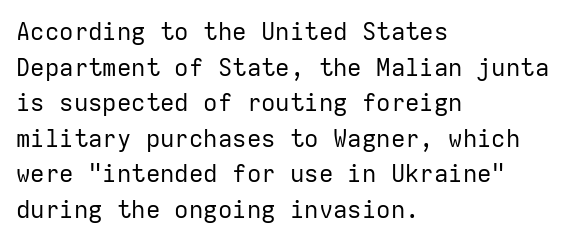
{"italic": "no", "bold": "no", "underline": "no", "align": "left", "line_spacing": "normal", "line_spacing_ratio": 1.48, "letter_spacing": "normal", "letter_spacing_em": 0.0, "glyph_px": 24}
